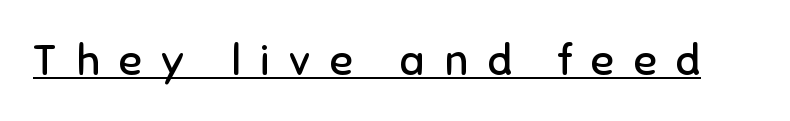
The image shows 43 px regular-weight sans-serif type, upright; set unusually wide letter spacing (+0.45 em), underlined; low stroke contrast and a medium x-height.
